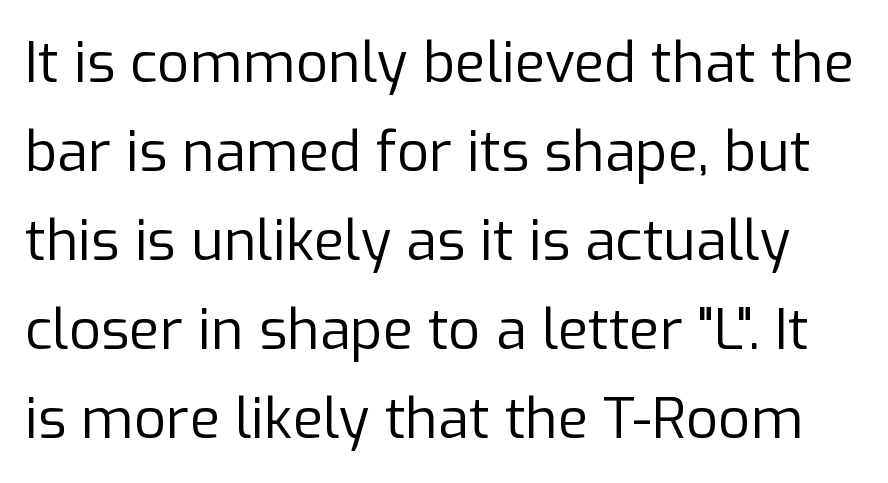
{"serif": "no", "italic": "no", "bold": "no", "weight": "regular", "width": "normal", "stroke_contrast": "low", "x_height": "medium", "monospaced": "no", "underline": "no", "line_spacing": "normal", "line_spacing_ratio": 1.59, "letter_spacing": "normal", "letter_spacing_em": 0.0, "glyph_px": 56}
